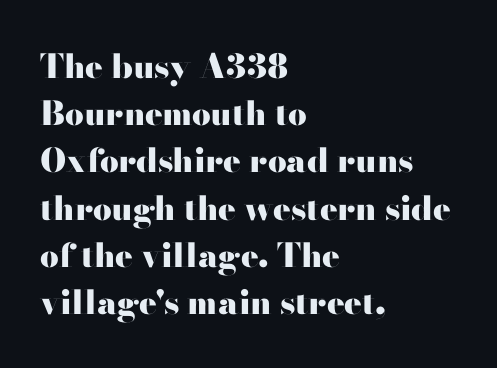
{"serif": "no", "italic": "no", "bold": "yes", "weight": "heavy", "width": "wide", "stroke_contrast": "high", "x_height": "small", "monospaced": "no", "underline": "no", "align": "left", "line_spacing": "normal", "line_spacing_ratio": 1.43, "letter_spacing": "normal", "letter_spacing_em": 0.0, "glyph_px": 33}
